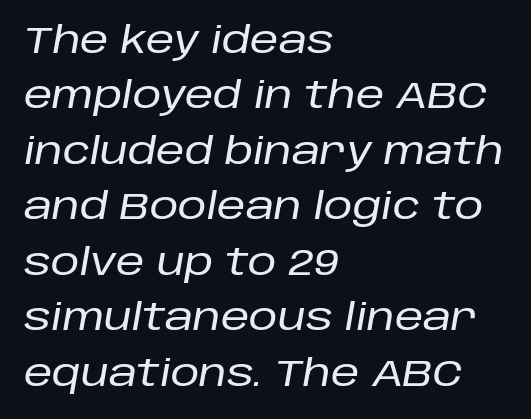
Spacing verdict: proportional, widths tailored to each character. The strip under each line holds only bare page. Compared with typical body copy, the letter spacing here is the same. The compositor pushed each line to the left boundary.
